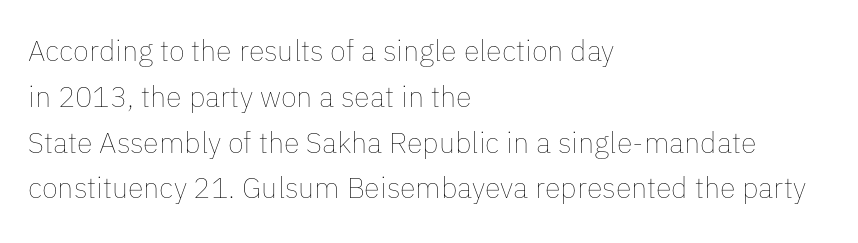
Q: Is the text bold? A: No.
Q: Is the text italic (slanted)? A: No, it is upright.
Q: Is the text underlined? A: No.
Q: How is the paragraph aligned? A: Left-aligned.
Q: Is the spacing between letters normal or unusually wide? A: Normal.
Q: Is the spacing between lines tight, normal or loose? A: Normal.
Q: Width (condensed, normal, or wide)? A: Normal.
Q: Stroke contrast? A: Low.
Q: x-height? A: Medium.
Q: Monospaced? A: No.
